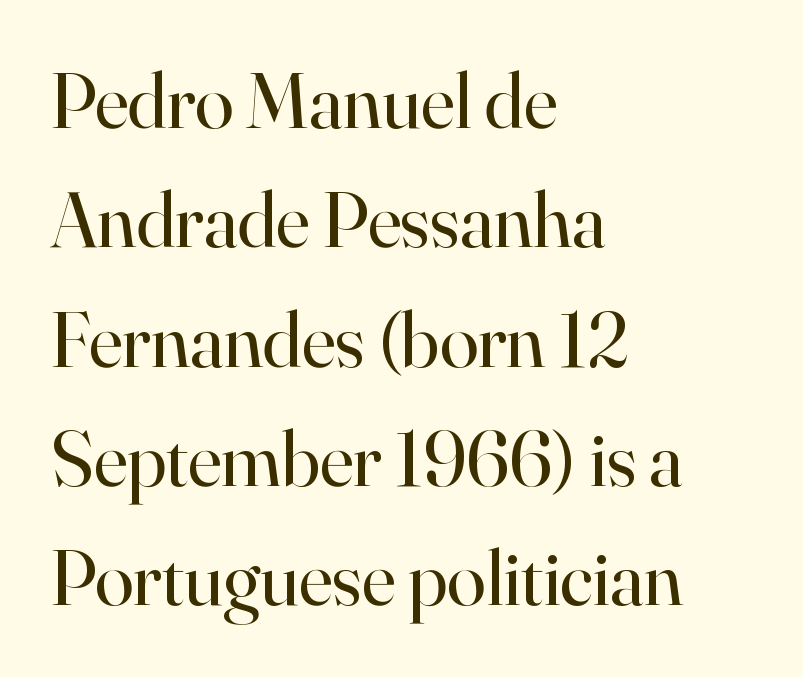
The image shows 79 px regular-weight serif type, upright; set left-aligned, normal line spacing (1.51x), normal letter spacing, not underlined; high stroke contrast and a small x-height.
